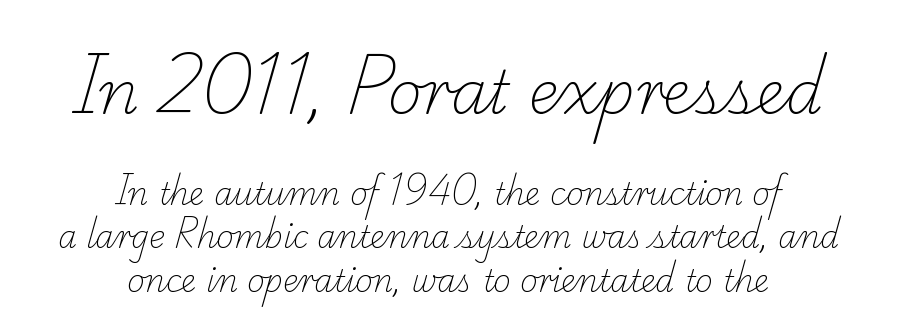
Q: Is the text bold? A: No.
Q: Is the typeface a serif or a sans-serif typeface? A: Serif.
Q: Is the text underlined? A: No.
Q: How is the paragraph aligned? A: Centered.
Q: Is the spacing between letters normal or unusually wide? A: Normal.
Q: Is the spacing between lines tight, normal or loose? A: Normal.
Q: Which block of text is set in a larger size, the first (top) or the second (bottom)? A: The first (top) one.
Q: Width (condensed, normal, or wide)? A: Normal.
Q: Stroke contrast? A: Low.
Q: x-height? A: Small.
Q: Monospaced? A: No.
